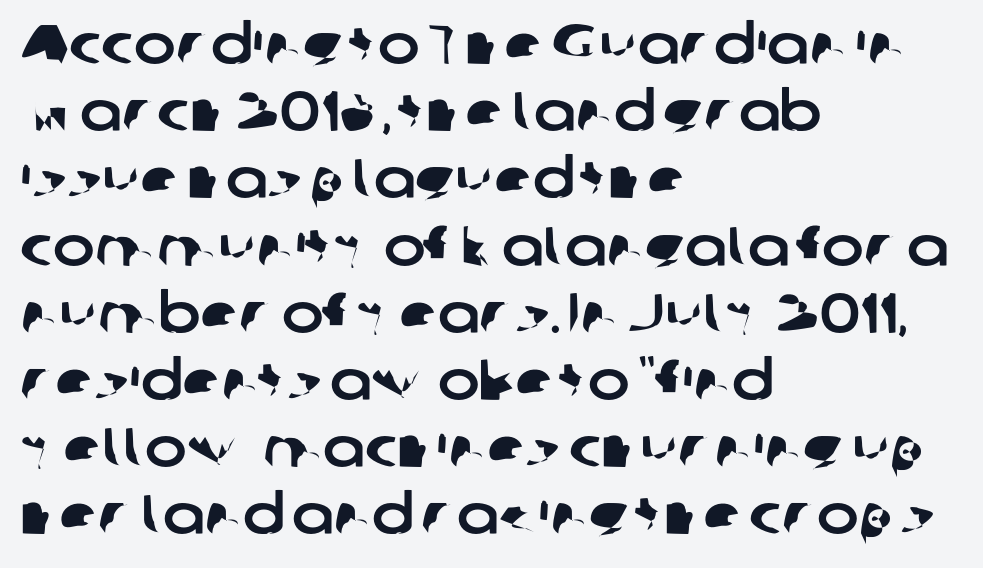
Q: Is the typeface a serif or a sans-serif typeface? A: Sans-serif.
Q: Is the text underlined? A: No.
Q: How is the paragraph aligned? A: Left-aligned.
Q: Is the spacing between letters normal or unusually wide? A: Normal.
Q: Width (condensed, normal, or wide)? A: Normal.
Q: Stroke contrast? A: Low.
Q: x-height? A: Medium.
Q: Monospaced? A: No.
